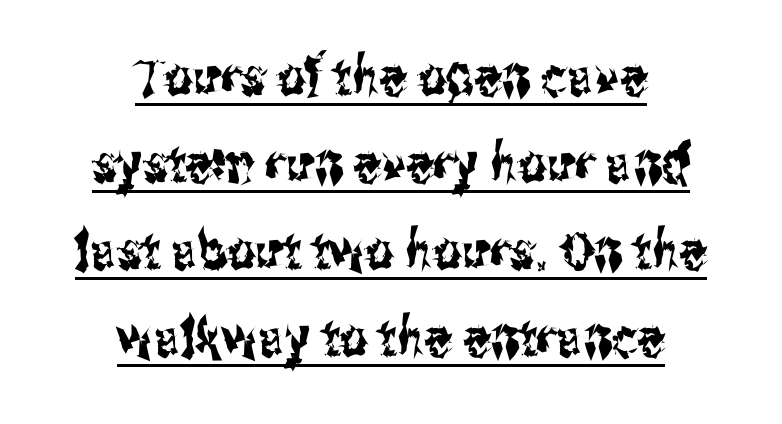
{"serif": "no", "italic": "no", "width": "condensed", "stroke_contrast": "medium", "x_height": "medium", "monospaced": "no", "underline": "yes", "align": "center", "line_spacing": "normal", "line_spacing_ratio": 1.61, "letter_spacing": "normal", "letter_spacing_em": 0.0, "glyph_px": 54}
